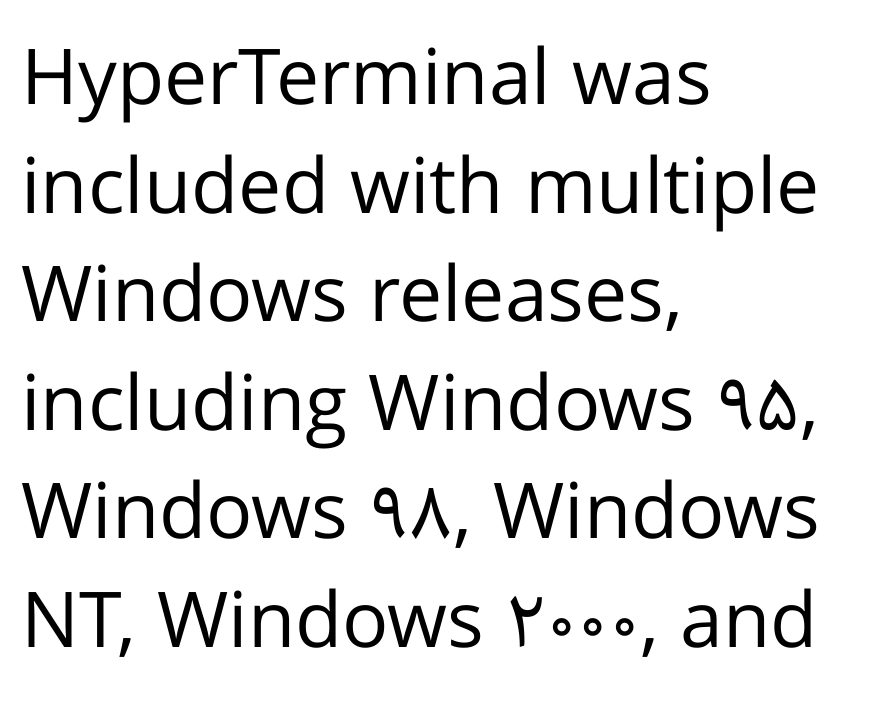
{"serif": "no", "italic": "no", "bold": "no", "weight": "regular", "width": "normal", "stroke_contrast": "low", "x_height": "medium", "monospaced": "no", "underline": "no", "align": "left", "line_spacing": "normal", "line_spacing_ratio": 1.41, "letter_spacing": "normal", "letter_spacing_em": 0.0, "glyph_px": 77}
